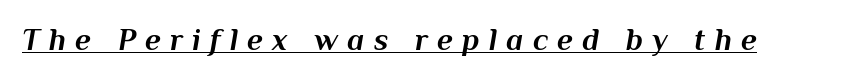
Glyph-to-glyph distance is far greater than everyday printed text. Does a line run under the words? Yes, clearly. Weight: bold. The rendering uses natural spacing where letterforms have individual widths. The passage shown leans; its letterforms are oblique.
